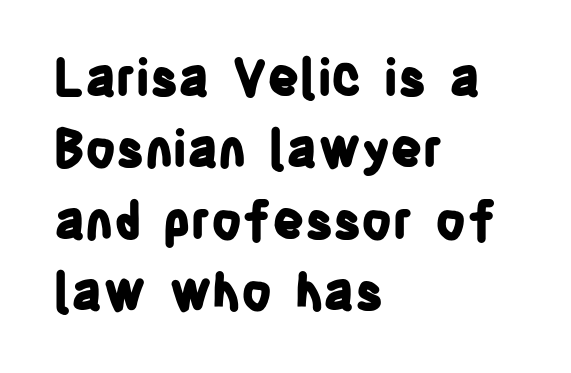
The face used here has the dense, thick strokes of a bold. Looks like regular typesetting: each glyph gets only the width it needs. The zone under the glyphs is completely vacant. The text was rendered using a sans face with plain stroke endings. The passage shown stacks its lines at a standard gap. Characters remain perfectly vertical along every line.
